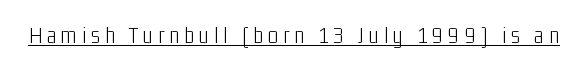
Posture: vertical. You can see a thin bar hugging the bottom of the glyphs. You could only call the tracking loose — the letters float apart. The characters are drawn with everyday or finer stroke widths.
